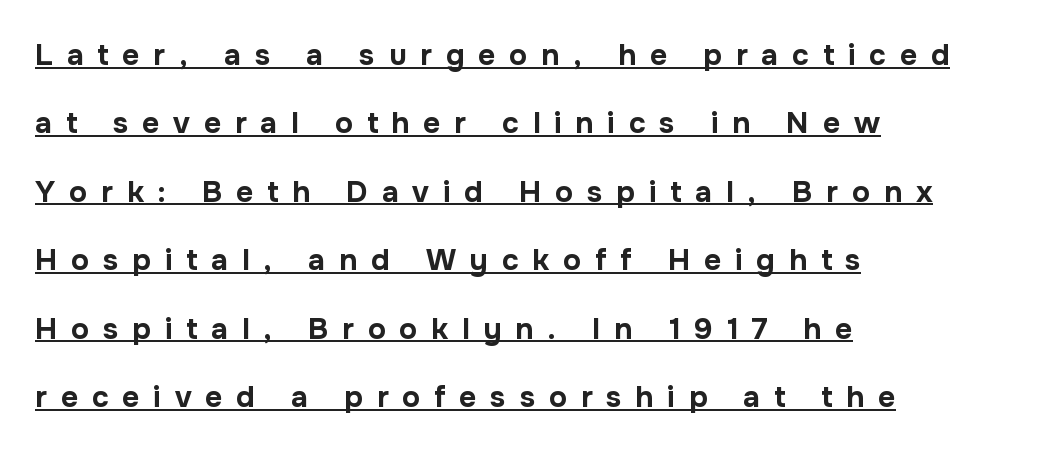
Here the glyphs are tracked loosely, breaking word shapes into spaced letters. A student would call this left alignment; a typographer would say flush left, rag right. The typesetter has applied underlining to the passage shown. Rendered with straight, roman letterforms.
